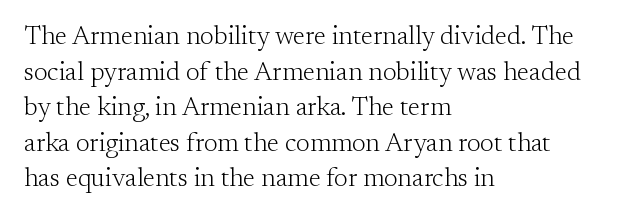
The image shows 26 px text type, upright; set left-aligned, normal line spacing (1.37x), normal letter spacing, not underlined.
